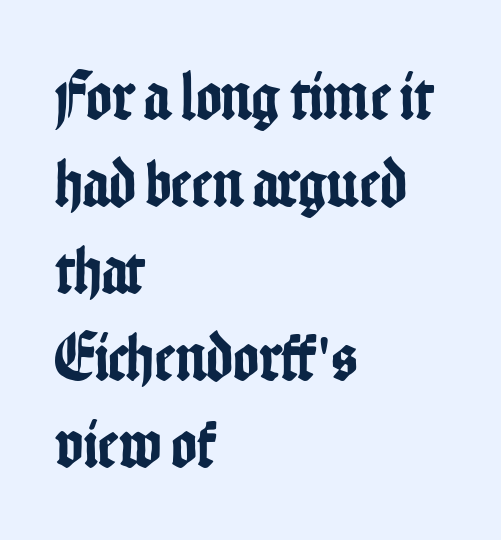
Letters rest on an invisible, unmarked baseline. The typography opts for an upright posture over an oblique one. Look at the tracking — it's just the regular setting, nothing added. Line starts are locked; line ends wander.
